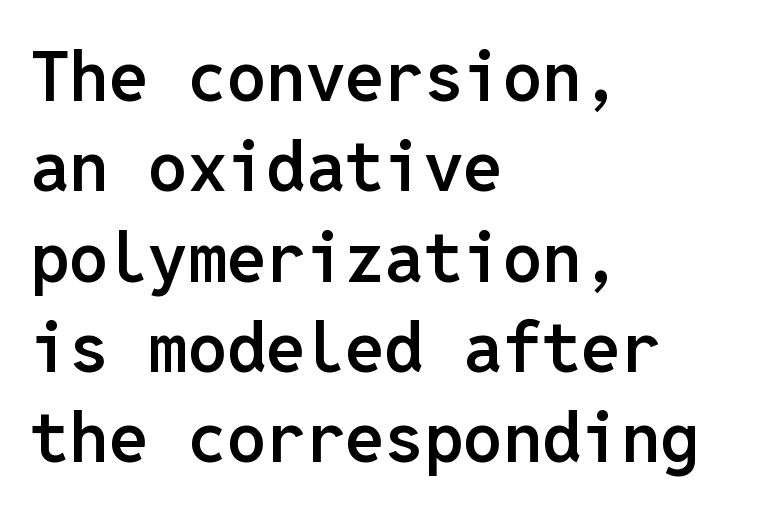
{"serif": "no", "italic": "no", "bold": "semi", "weight": "semibold", "width": "normal", "stroke_contrast": "low", "x_height": "medium", "monospaced": "yes", "underline": "no", "align": "left", "line_spacing": "normal", "line_spacing_ratio": 1.29, "letter_spacing": "normal", "letter_spacing_em": 0.0, "glyph_px": 70}
